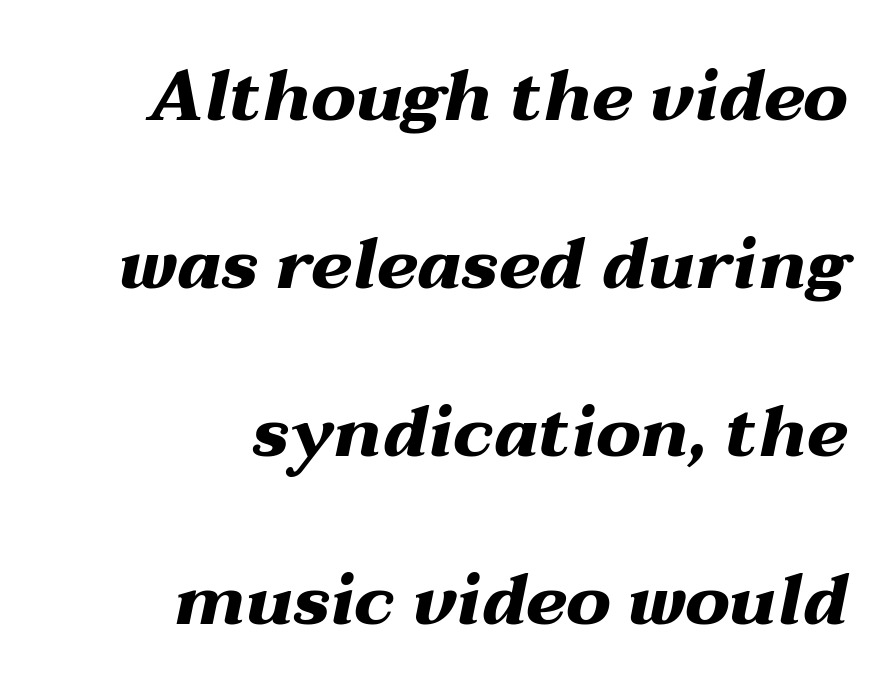
{"italic": "yes", "lean": "right", "slant_degrees": 12, "bold": "yes", "weight": "heavy", "width": "wide", "stroke_contrast": "medium", "x_height": "medium", "monospaced": "no", "underline": "no", "align": "right", "line_spacing": "loose", "line_spacing_ratio": 2.4, "letter_spacing": "normal", "letter_spacing_em": 0.0, "glyph_px": 70}
